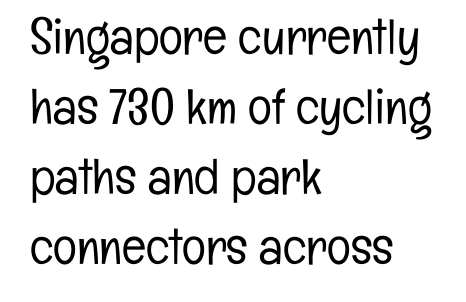
Q: Is the text bold? A: No.
Q: Is the text italic (slanted)? A: No, it is upright.
Q: Is the typeface a serif or a sans-serif typeface? A: Sans-serif.
Q: Is the text underlined? A: No.
Q: How is the paragraph aligned? A: Left-aligned.
Q: Is the spacing between letters normal or unusually wide? A: Normal.
Q: Is the spacing between lines tight, normal or loose? A: Normal.
Q: Width (condensed, normal, or wide)? A: Condensed.
Q: Stroke contrast? A: Low.
Q: x-height? A: Medium.
Q: Monospaced? A: No.
